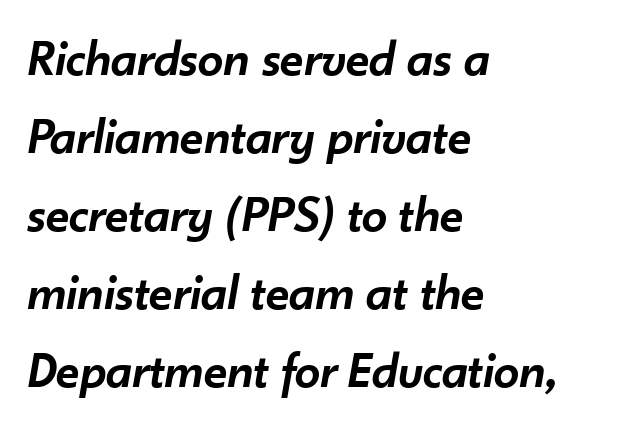
Q: Is the text bold? A: Semi-bold.
Q: Is the text italic (slanted)? A: Yes, it leans right by about 10 degrees.
Q: Is the text underlined? A: No.
Q: How is the paragraph aligned? A: Left-aligned.
Q: Is the spacing between letters normal or unusually wide? A: Normal.
Q: Is the spacing between lines tight, normal or loose? A: Normal.
Q: Width (condensed, normal, or wide)? A: Normal.
Q: Stroke contrast? A: Low.
Q: x-height? A: Small.
Q: Monospaced? A: No.
